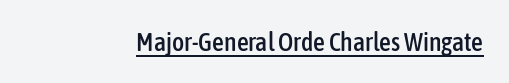
{"italic": "no", "underline": "yes", "letter_spacing": "normal", "letter_spacing_em": 0.0, "glyph_px": 26}
